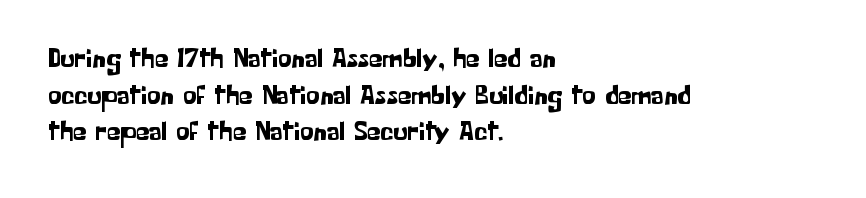
{"italic": "no", "underline": "no", "align": "left", "line_spacing": "normal", "line_spacing_ratio": 1.36, "letter_spacing": "normal", "letter_spacing_em": 0.0, "glyph_px": 27}
